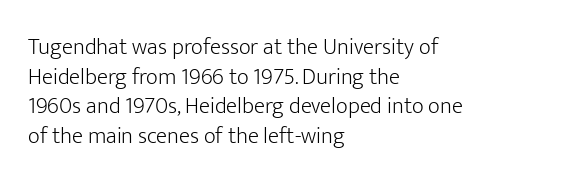
Q: Is the text bold? A: No.
Q: Is the text italic (slanted)? A: No, it is upright.
Q: Is the text underlined? A: No.
Q: How is the paragraph aligned? A: Left-aligned.
Q: Is the spacing between letters normal or unusually wide? A: Normal.
Q: Is the spacing between lines tight, normal or loose? A: Normal.
